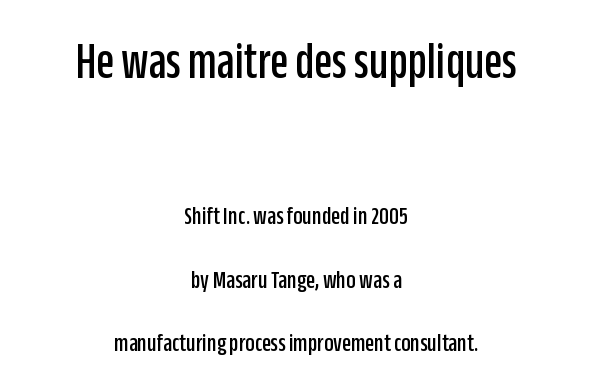
Each new line begins a long way beneath the previous one. The tracking reads as untouched default to a designer's eye. Bare-footed words on every line. The glyphs in this specimen are sans serif. Character widths vary here, with narrow letters taking less room than wide ones.
